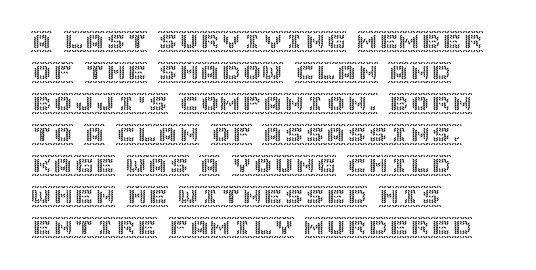
Q: Is the text italic (slanted)? A: No, it is upright.
Q: Is the text underlined? A: No.
Q: How is the paragraph aligned? A: Left-aligned.
Q: Is the spacing between letters normal or unusually wide? A: Normal.
Q: Is the spacing between lines tight, normal or loose? A: Normal.
